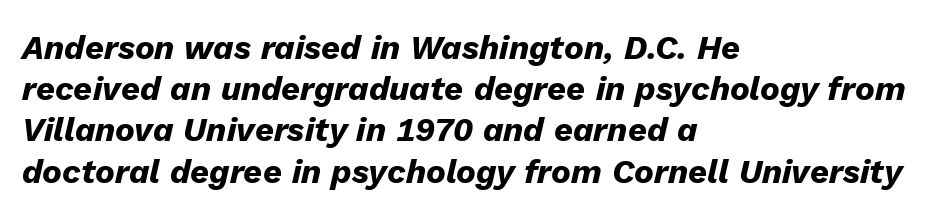
Does the copy run flush right? No — it runs flush left. The text carries the slant typical of an italic or oblique font. Leading: standard. Any mark beneath the type? The region is blank. Thick stems and heavy bowls — unmistakably bold.
